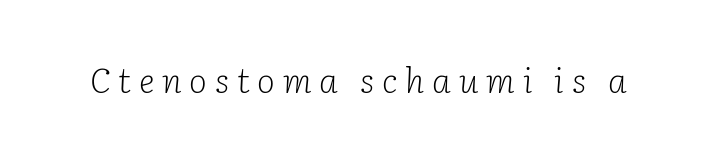
Q: Is the text bold? A: No.
Q: Is the text italic (slanted)? A: Yes, it leans right by about 2 degrees.
Q: Is the typeface a serif or a sans-serif typeface? A: Serif.
Q: Is the text underlined? A: No.
Q: Is the spacing between letters normal or unusually wide? A: Unusually wide.
Q: Width (condensed, normal, or wide)? A: Normal.
Q: Stroke contrast? A: Low.
Q: x-height? A: Medium.
Q: Monospaced? A: No.
